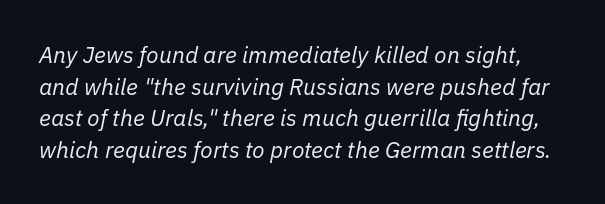
Q: Is the text bold? A: No.
Q: Is the text italic (slanted)? A: Yes, it leans right by about 11 degrees.
Q: Is the text underlined? A: No.
Q: Is the spacing between letters normal or unusually wide? A: Normal.
Q: Is the spacing between lines tight, normal or loose? A: Normal.
